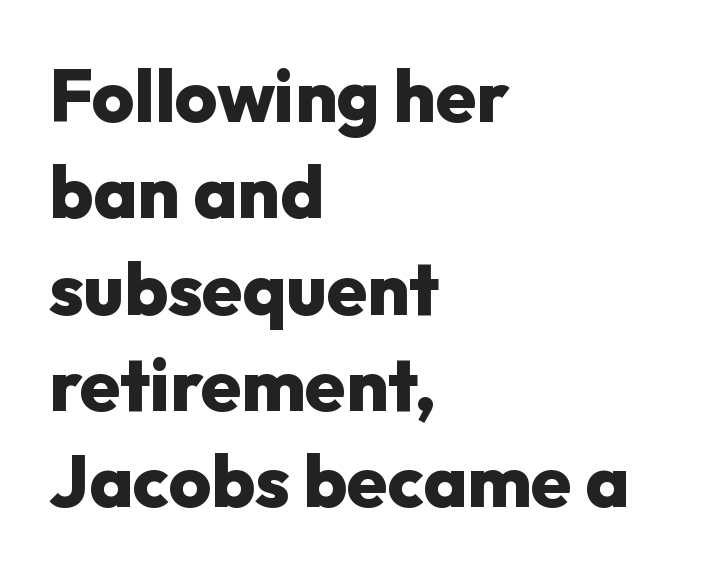
The image shows 73 px heavy sans-serif type, upright; set left-aligned, normal line spacing (1.32x), normal letter spacing, not underlined; low stroke contrast and a medium x-height.
